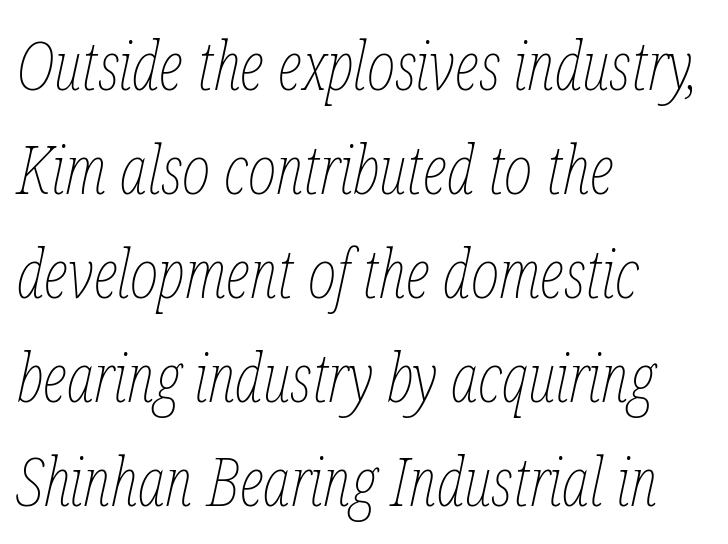
The image shows 68 px thin, condensed type, italic (leaning right); set left-aligned, normal line spacing (1.53x), normal letter spacing, not underlined; low stroke contrast and a medium x-height.
